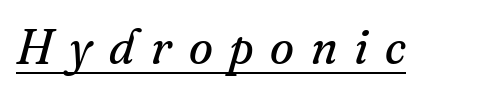
Check the space under the baseline: a stroke is drawn there. A typesetter would label this face a serif. The tracking jumps out immediately: characters are airy and widely separated. The rendering uses natural spacing where letterforms have individual widths.
